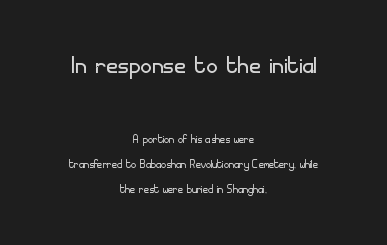
{"serif": "no", "italic": "no", "bold": "no", "weight": "light", "width": "normal", "stroke_contrast": "low", "x_height": "small", "monospaced": "no", "underline": "no", "align": "center", "line_spacing_ratio": 1.81, "letter_spacing": "normal", "letter_spacing_em": 0.0, "larger_block": "first", "size_ratio": 2.29, "glyph_px": 32}
